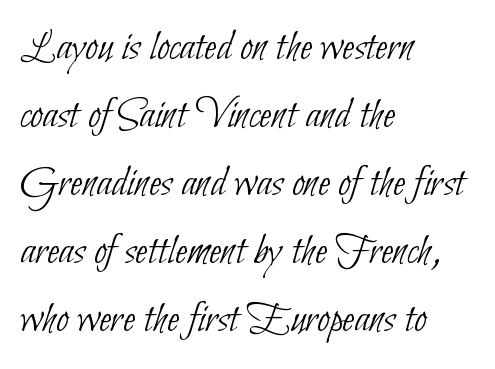
The image shows 45 px thin, condensed sans-serif type; set left-aligned, normal line spacing (1.51x), normal letter spacing, not underlined; low stroke contrast and a small x-height.
